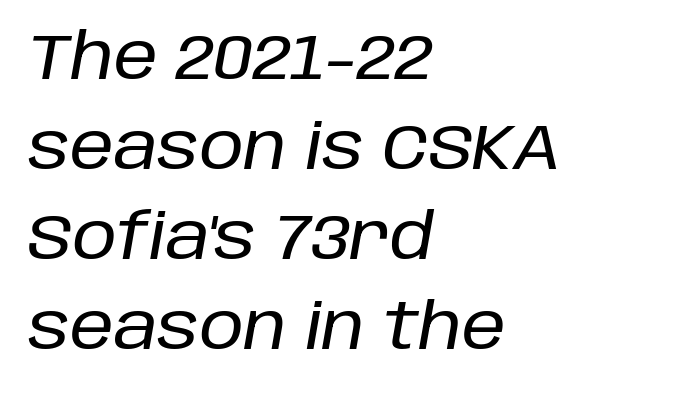
{"italic": "yes", "lean": "right", "slant_degrees": 10, "width": "normal", "stroke_contrast": "low", "x_height": "large", "monospaced": "no", "underline": "no", "align": "left", "line_spacing": "normal", "line_spacing_ratio": 1.43, "letter_spacing": "normal", "letter_spacing_em": 0.0, "glyph_px": 63}
